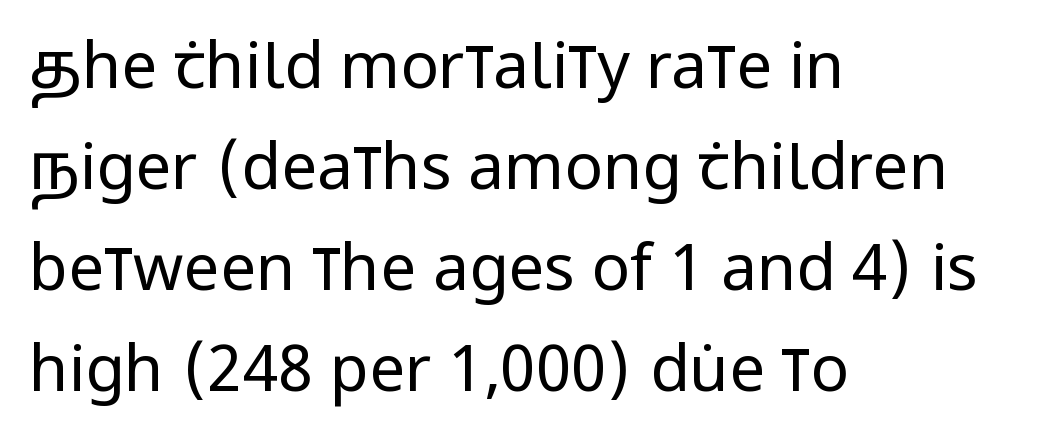
The image shows 64 px regular-weight, condensed sans-serif type, upright; set left-aligned, normal line spacing (1.58x), normal letter spacing, not underlined; low stroke contrast and a large x-height.
